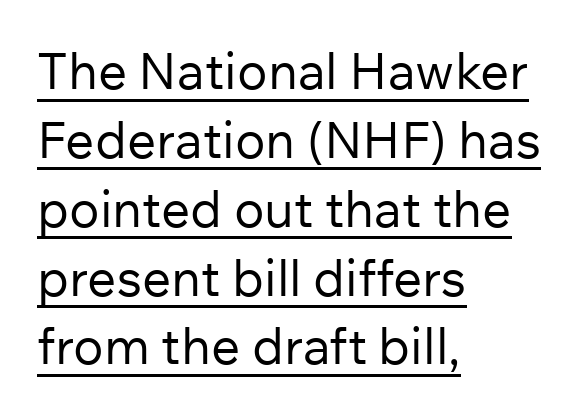
Q: Is the text bold? A: No.
Q: Is the text italic (slanted)? A: No, it is upright.
Q: Is the typeface a serif or a sans-serif typeface? A: Sans-serif.
Q: Is the text underlined? A: Yes.
Q: How is the paragraph aligned? A: Left-aligned.
Q: Is the spacing between letters normal or unusually wide? A: Normal.
Q: Is the spacing between lines tight, normal or loose? A: Normal.
Q: Width (condensed, normal, or wide)? A: Normal.
Q: Stroke contrast? A: Low.
Q: x-height? A: Medium.
Q: Monospaced? A: No.
